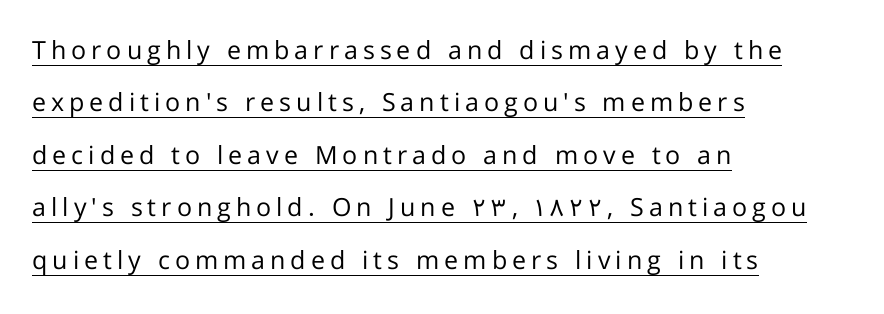
The font sits on the lighter half of the weight spectrum, regular included. Glance below the letters and you will spot a drawn line. Nope, not italic — everything's standing straight. Alignment: flush left.
